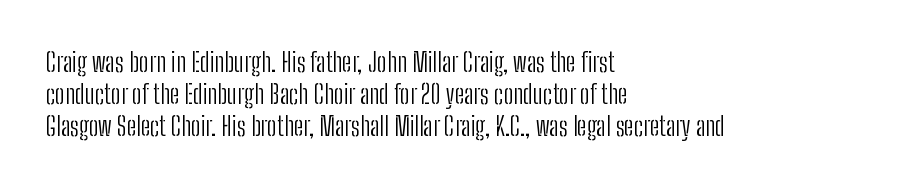
Q: Is the text bold? A: No.
Q: Is the text italic (slanted)? A: No, it is upright.
Q: Is the text underlined? A: No.
Q: How is the paragraph aligned? A: Left-aligned.
Q: Is the spacing between letters normal or unusually wide? A: Normal.
